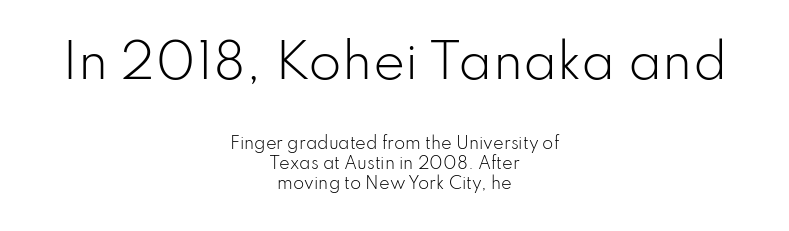
{"serif": "no", "italic": "no", "bold": "no", "weight": "light", "width": "normal", "stroke_contrast": "low", "x_height": "small", "monospaced": "no", "underline": "no", "align": "center", "line_spacing_ratio": 1.24, "letter_spacing": "normal", "letter_spacing_em": 0.0, "larger_block": "first", "size_ratio": 3.0, "glyph_px": 48}
